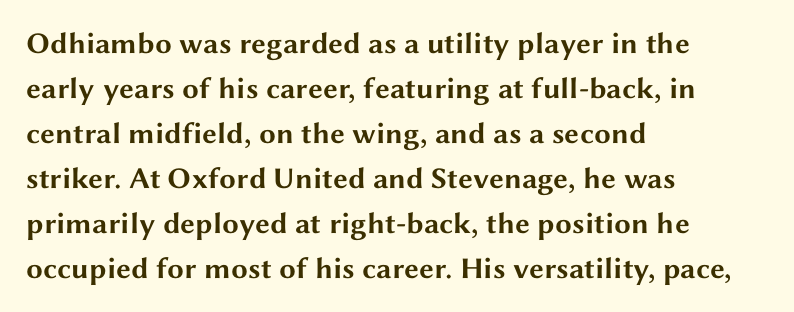
Q: Is the text bold? A: Yes.
Q: Is the text italic (slanted)? A: No, it is upright.
Q: Is the typeface a serif or a sans-serif typeface? A: Sans-serif.
Q: Is the text underlined? A: No.
Q: How is the paragraph aligned? A: Left-aligned.
Q: Is the spacing between letters normal or unusually wide? A: Normal.
Q: Is the spacing between lines tight, normal or loose? A: Normal.
Q: Width (condensed, normal, or wide)? A: Wide.
Q: Stroke contrast? A: Medium.
Q: x-height? A: Medium.
Q: Monospaced? A: No.
